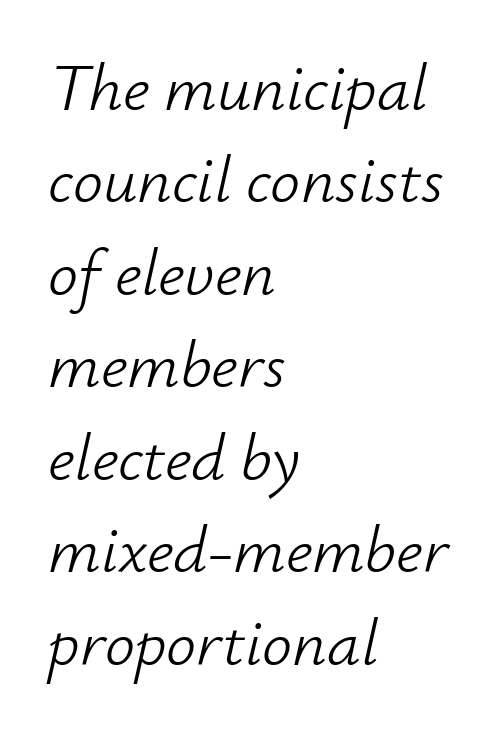
Stems here are at most as thick as an everyday book face. Regarding leading, the lines here are spaced in the standard way. The specimen omits any rule beneath the text block's lines. The passage shown has conventional tracking throughout. The lines are quadded left.
